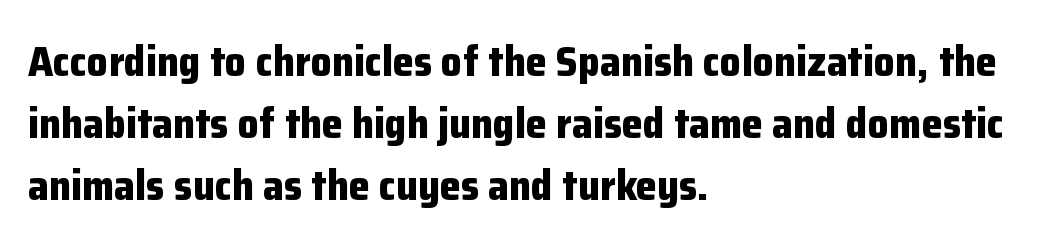
The image shows 42 px bold sans-serif type, upright; set left-aligned, normal line spacing (1.48x), normal letter spacing, not underlined; low stroke contrast and a medium x-height.
